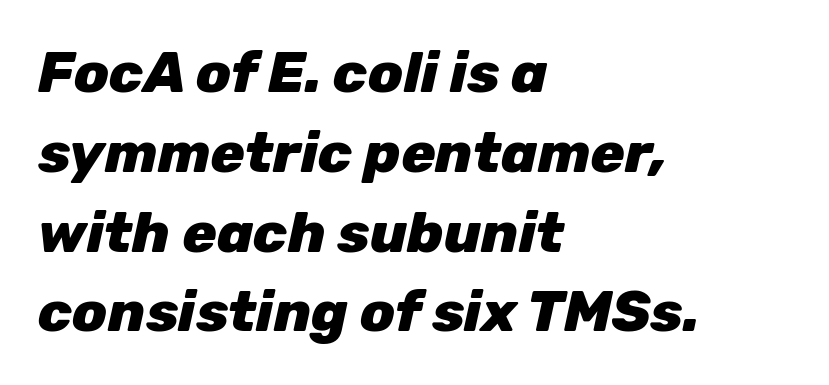
This rendering features lettering with no underline. Line starts are locked; line ends wander. Letter spacing: default. The rendering uses a moderate line-height, typical for paragraphs. Tall strokes in this sample are angled rather than plumb.
